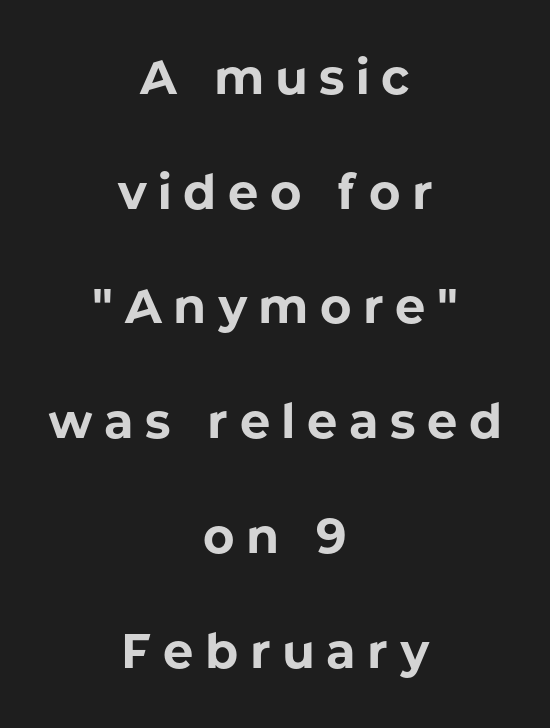
{"serif": "no", "italic": "no", "bold": "yes", "weight": "bold", "width": "normal", "stroke_contrast": "low", "x_height": "medium", "monospaced": "no", "underline": "no", "align": "center", "line_spacing": "loose", "line_spacing_ratio": 2.39, "letter_spacing": "wide", "letter_spacing_em": 0.24, "glyph_px": 48}
